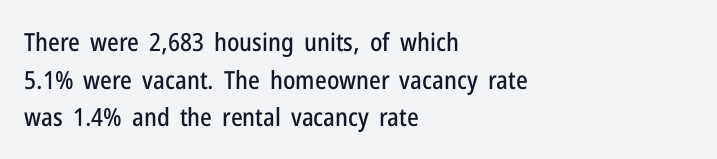
{"italic": "no", "underline": "no", "align": "left", "line_spacing": "normal", "line_spacing_ratio": 1.51, "letter_spacing": "normal", "letter_spacing_em": 0.0, "glyph_px": 25}
